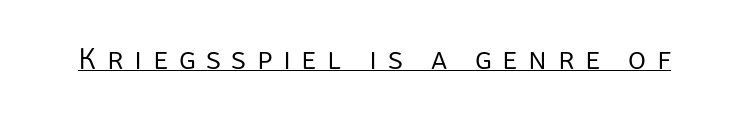
{"serif": "no", "italic": "no", "bold": "no", "weight": "light", "width": "normal", "stroke_contrast": "low", "x_height": "large", "monospaced": "no", "underline": "yes", "letter_spacing": "wide", "letter_spacing_em": 0.34, "glyph_px": 31}
